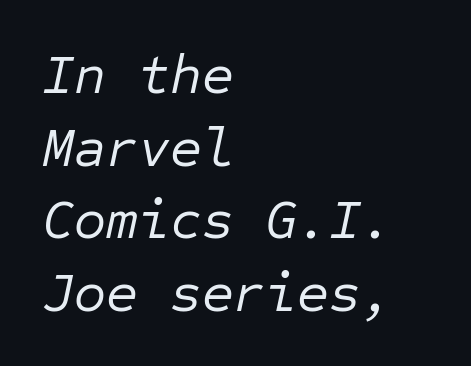
Honestly, the row spacing looks completely unremarkable. Is this a fixed-width face? Yes — each glyph sits in an identical cell. If you drew a ruler down the left edge, every line would touch it. When letters slant like this, we call the style italic. The area under the type is left untouched. Heft: none added — not bold.
